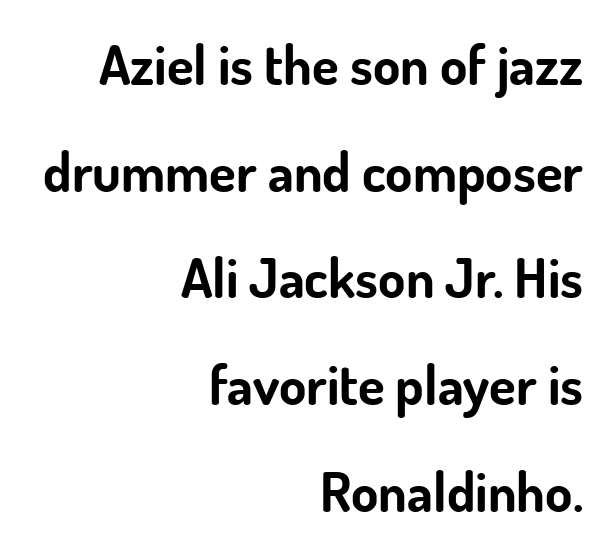
{"serif": "no", "italic": "no", "bold": "yes", "weight": "bold", "width": "normal", "stroke_contrast": "low", "x_height": "small", "monospaced": "no", "underline": "no", "align": "right", "line_spacing": "loose", "line_spacing_ratio": 1.94, "letter_spacing": "normal", "letter_spacing_em": 0.0, "glyph_px": 55}
